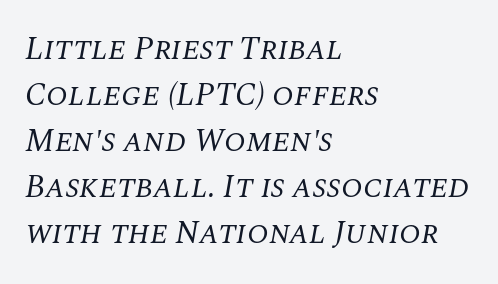
The image shows 32 px regular-weight serif type, italic (leaning right); set left-aligned, normal line spacing (1.44x), normal letter spacing, not underlined; medium stroke contrast and a large x-height.
